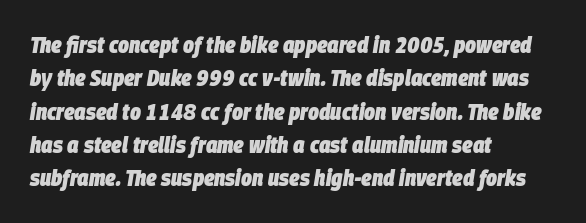
The image shows 23 px bold type, italic (leaning right); set left-aligned, normal line spacing (1.45x), normal letter spacing, not underlined.
